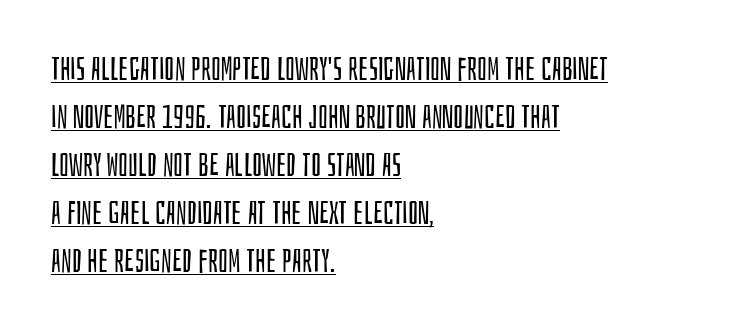
Q: Is the text bold? A: No.
Q: Is the text italic (slanted)? A: No, it is upright.
Q: Is the typeface a serif or a sans-serif typeface? A: Sans-serif.
Q: Is the text underlined? A: Yes.
Q: How is the paragraph aligned? A: Left-aligned.
Q: Is the spacing between letters normal or unusually wide? A: Normal.
Q: Is the spacing between lines tight, normal or loose? A: Normal.
Q: Width (condensed, normal, or wide)? A: Condensed.
Q: Stroke contrast? A: Low.
Q: x-height? A: Large.
Q: Monospaced? A: No.
